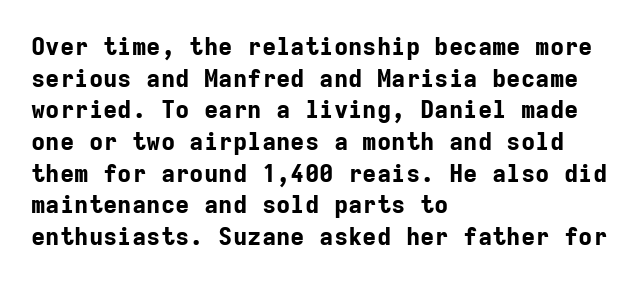
{"italic": "no", "bold": "yes", "underline": "no", "align": "left", "line_spacing": "normal", "line_spacing_ratio": 1.32, "letter_spacing": "normal", "letter_spacing_em": 0.0, "glyph_px": 24}
